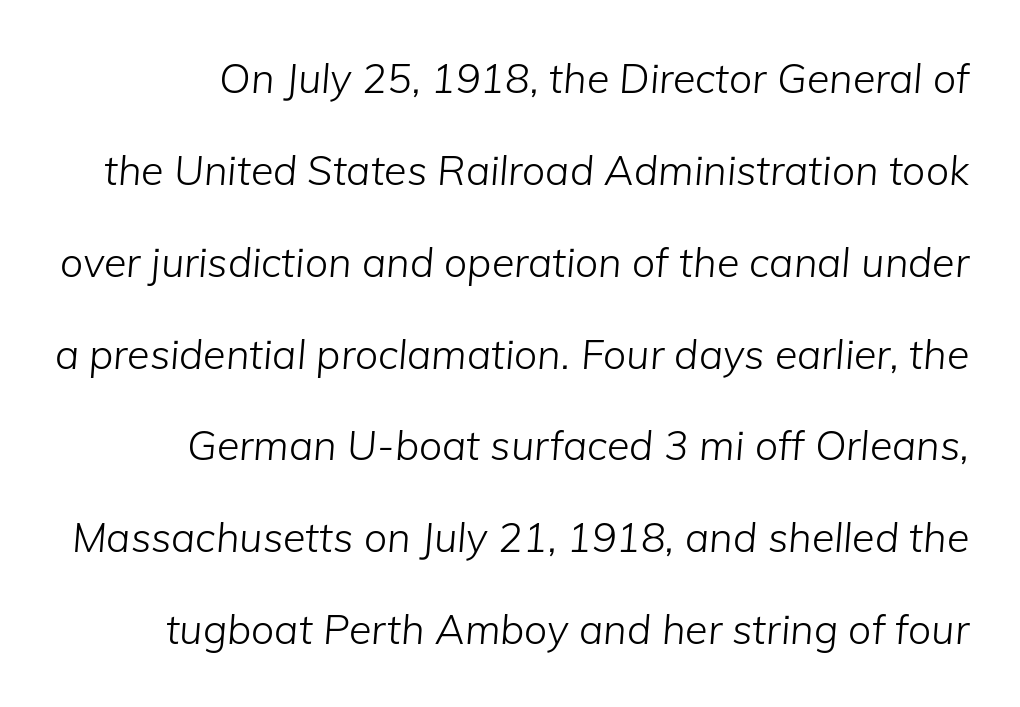
Q: Is the text bold? A: No.
Q: Is the text italic (slanted)? A: Yes, it leans right by about 5 degrees.
Q: Is the text underlined? A: No.
Q: Is the spacing between letters normal or unusually wide? A: Normal.
Q: Is the spacing between lines tight, normal or loose? A: Loose.
Q: Width (condensed, normal, or wide)? A: Normal.
Q: Stroke contrast? A: Low.
Q: x-height? A: Medium.
Q: Monospaced? A: No.
